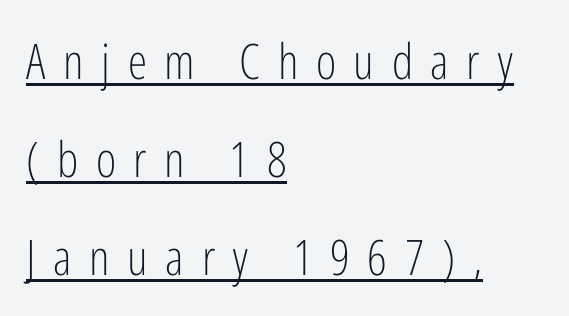
{"serif": "no", "italic": "no", "bold": "no", "weight": "light", "width": "condensed", "stroke_contrast": "low", "x_height": "medium", "monospaced": "no", "underline": "yes", "align": "left", "line_spacing": "loose", "line_spacing_ratio": 2.0, "letter_spacing": "wide", "letter_spacing_em": 0.36, "glyph_px": 49}
